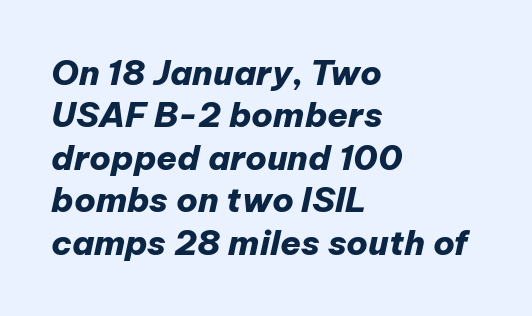
Q: Is the text bold? A: Yes.
Q: Is the text italic (slanted)? A: Yes, it leans right by about 12 degrees.
Q: Is the text underlined? A: No.
Q: How is the paragraph aligned? A: Left-aligned.
Q: Is the spacing between letters normal or unusually wide? A: Normal.
Q: Is the spacing between lines tight, normal or loose? A: Normal.
Q: Width (condensed, normal, or wide)? A: Normal.
Q: Stroke contrast? A: Low.
Q: x-height? A: Medium.
Q: Monospaced? A: No.
